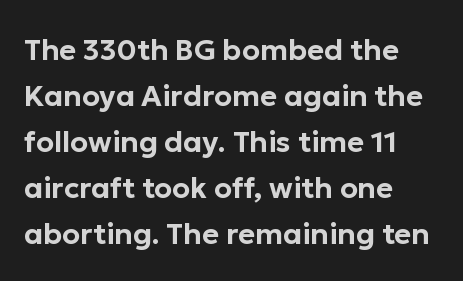
Q: Is the text italic (slanted)? A: No, it is upright.
Q: Is the typeface a serif or a sans-serif typeface? A: Sans-serif.
Q: Is the text underlined? A: No.
Q: How is the paragraph aligned? A: Left-aligned.
Q: Is the spacing between letters normal or unusually wide? A: Normal.
Q: Is the spacing between lines tight, normal or loose? A: Normal.
Q: Width (condensed, normal, or wide)? A: Normal.
Q: Stroke contrast? A: Low.
Q: x-height? A: Medium.
Q: Monospaced? A: No.
